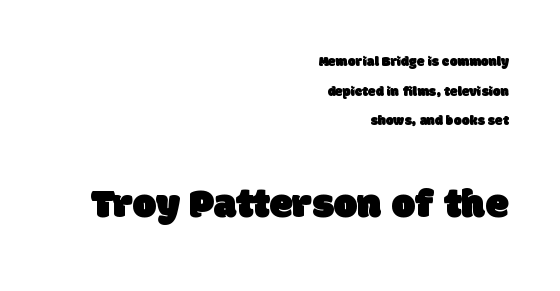
Q: Is the typeface a serif or a sans-serif typeface? A: Sans-serif.
Q: Is the text underlined? A: No.
Q: How is the paragraph aligned? A: Right-aligned.
Q: Is the spacing between letters normal or unusually wide? A: Normal.
Q: Is the spacing between lines tight, normal or loose? A: Loose.
Q: Which block of text is set in a larger size, the first (top) or the second (bottom)? A: The second (bottom) one.
Q: Width (condensed, normal, or wide)? A: Normal.
Q: Stroke contrast? A: Low.
Q: x-height? A: Large.
Q: Monospaced? A: No.
